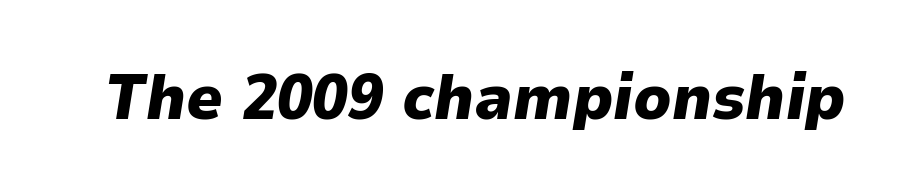
Words float on clear page, feet unadorned. No extra tracking has been applied to these lines. Is the type slanted? Yes — the strokes lean at a clear angle. Think of a printed novel: that variable character pitch is what you see here. Weight check: bold — yes, fully.
